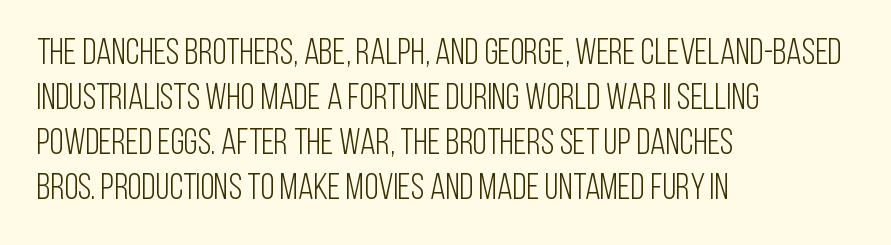
This rendering features lettering with no underline. Character widths vary here, with narrow letters taking less room than wide ones. These glyphs show unthickened strokes, regular width or finer. Horizontally, the lines are justified to the leading edge only. No feet cap the strokes, marking this as sans-serif type.
